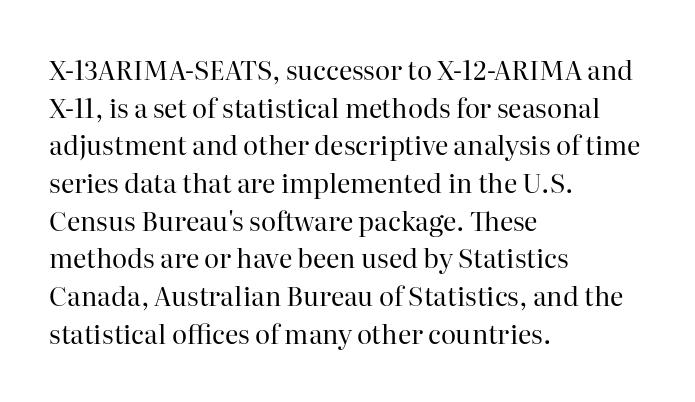
The image shows 26 px text type, upright; set left-aligned, normal line spacing (1.45x), normal letter spacing, not underlined.
